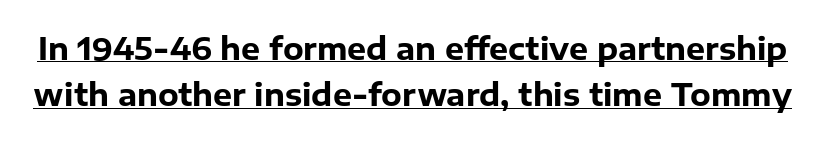
Q: Is the text bold? A: Yes.
Q: Is the text italic (slanted)? A: No, it is upright.
Q: Is the typeface a serif or a sans-serif typeface? A: Sans-serif.
Q: Is the text underlined? A: Yes.
Q: Is the spacing between letters normal or unusually wide? A: Normal.
Q: Is the spacing between lines tight, normal or loose? A: Normal.
Q: Width (condensed, normal, or wide)? A: Normal.
Q: Stroke contrast? A: Low.
Q: x-height? A: Medium.
Q: Monospaced? A: No.
